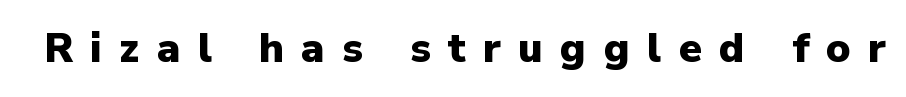
Q: Is the text bold? A: Yes.
Q: Is the text italic (slanted)? A: No, it is upright.
Q: Is the typeface a serif or a sans-serif typeface? A: Sans-serif.
Q: Is the text underlined? A: No.
Q: Is the spacing between letters normal or unusually wide? A: Unusually wide.
Q: Width (condensed, normal, or wide)? A: Normal.
Q: Stroke contrast? A: Low.
Q: x-height? A: Medium.
Q: Monospaced? A: No.
